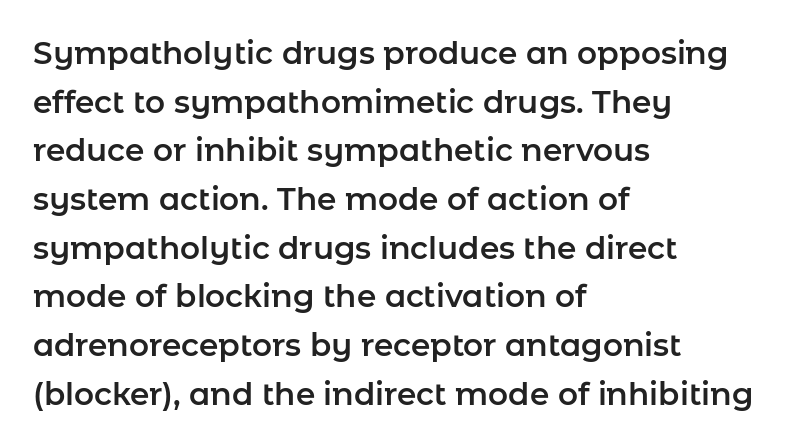
{"serif": "no", "italic": "no", "width": "normal", "stroke_contrast": "low", "x_height": "medium", "monospaced": "no", "underline": "no", "align": "left", "line_spacing": "normal", "line_spacing_ratio": 1.57, "letter_spacing": "normal", "letter_spacing_em": 0.0, "glyph_px": 31}
